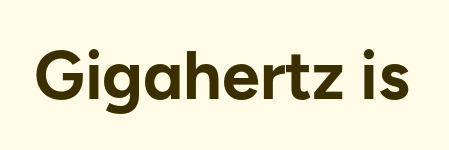
Q: Is the text bold? A: Yes.
Q: Is the text italic (slanted)? A: No, it is upright.
Q: Is the typeface a serif or a sans-serif typeface? A: Sans-serif.
Q: Is the text underlined? A: No.
Q: Is the spacing between letters normal or unusually wide? A: Normal.
Q: Width (condensed, normal, or wide)? A: Normal.
Q: Stroke contrast? A: Low.
Q: x-height? A: Medium.
Q: Monospaced? A: No.
